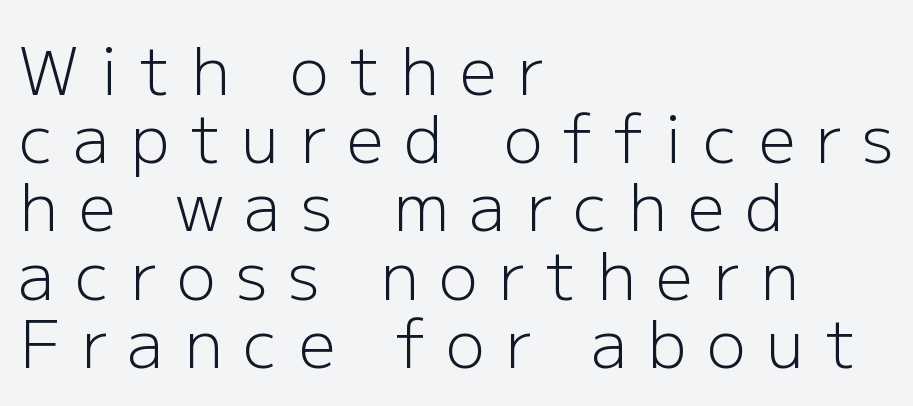
{"serif": "no", "italic": "no", "bold": "no", "weight": "light", "width": "normal", "stroke_contrast": "low", "x_height": "medium", "monospaced": "no", "underline": "no", "align": "left", "line_spacing": "tight", "line_spacing_ratio": 1.05, "letter_spacing": "wide", "letter_spacing_em": 0.32, "glyph_px": 65}
